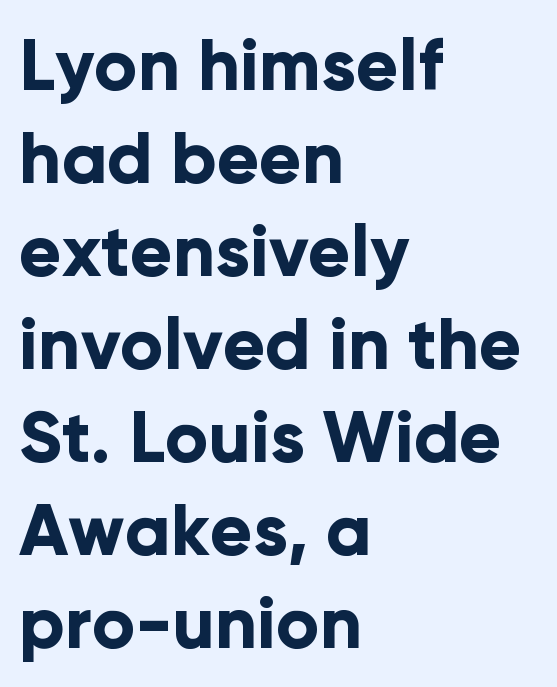
Q: Is the text bold? A: Yes.
Q: Is the text italic (slanted)? A: No, it is upright.
Q: Is the typeface a serif or a sans-serif typeface? A: Sans-serif.
Q: Is the text underlined? A: No.
Q: How is the paragraph aligned? A: Left-aligned.
Q: Is the spacing between letters normal or unusually wide? A: Normal.
Q: Is the spacing between lines tight, normal or loose? A: Normal.
Q: Width (condensed, normal, or wide)? A: Normal.
Q: Stroke contrast? A: Low.
Q: x-height? A: Medium.
Q: Monospaced? A: No.
